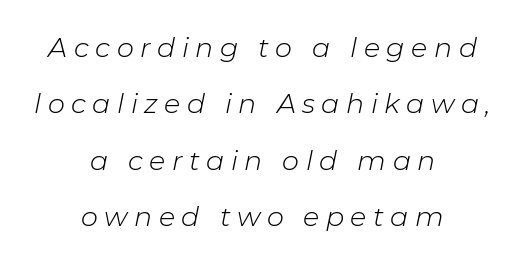
Q: Is the text bold? A: No.
Q: Is the text italic (slanted)? A: Yes, it leans right by about 11 degrees.
Q: Is the text underlined? A: No.
Q: How is the paragraph aligned? A: Centered.
Q: Is the spacing between letters normal or unusually wide? A: Unusually wide.
Q: Is the spacing between lines tight, normal or loose? A: Loose.
